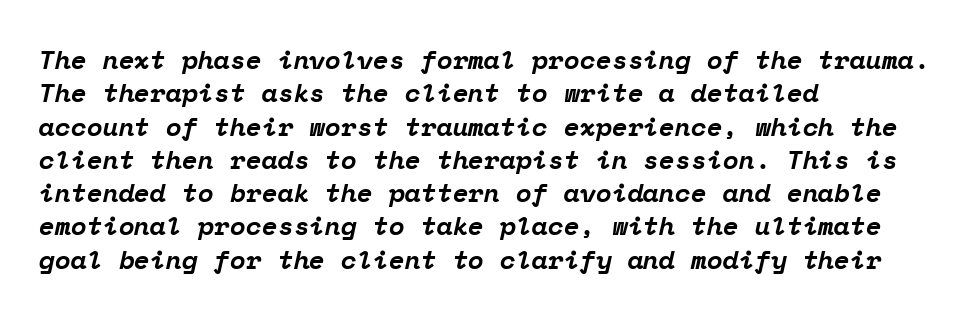
The image shows 26 px bold type, italic (leaning right); set left-aligned, normal line spacing (1.28x), normal letter spacing, not underlined.
